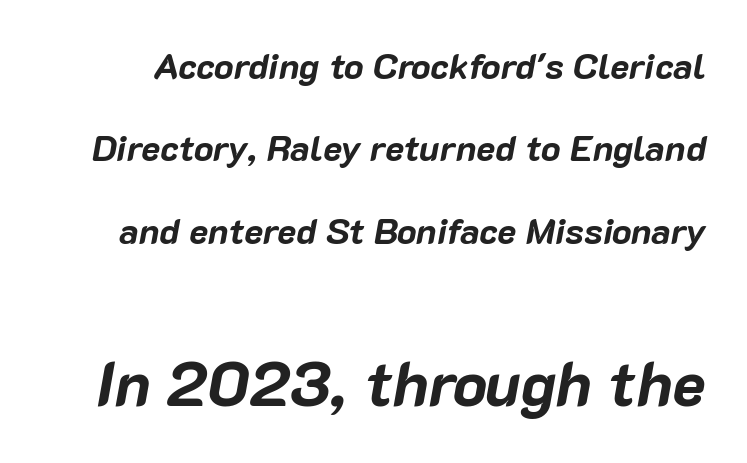
The image shows 63 px bold type, italic (leaning right); set loose line spacing (2.29x), normal letter spacing, not underlined; the second (bottom) block is 1.75x larger; low stroke contrast and a medium x-height.
